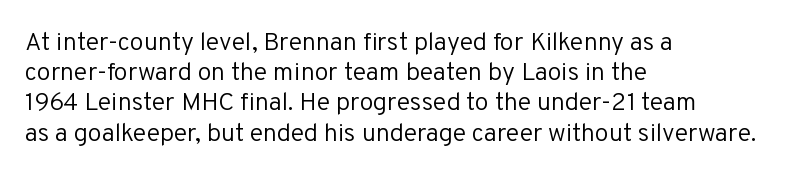
Q: Is the text bold? A: No.
Q: Is the text italic (slanted)? A: No, it is upright.
Q: Is the text underlined? A: No.
Q: How is the paragraph aligned? A: Left-aligned.
Q: Is the spacing between letters normal or unusually wide? A: Normal.
